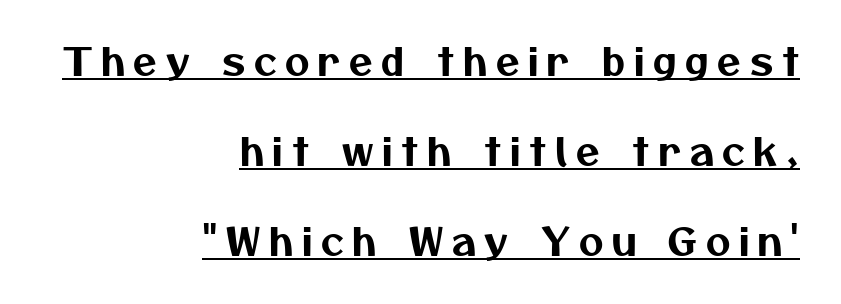
{"serif": "no", "width": "normal", "stroke_contrast": "medium", "x_height": "medium", "monospaced": "no", "underline": "yes", "align": "right", "line_spacing": "loose", "line_spacing_ratio": 2.37, "letter_spacing": "wide", "letter_spacing_em": 0.23, "glyph_px": 38}
